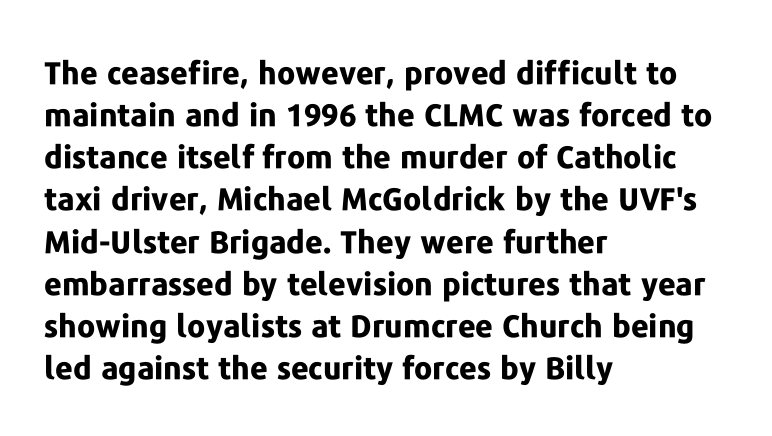
{"serif": "no", "italic": "no", "bold": "yes", "weight": "bold", "width": "normal", "stroke_contrast": "low", "x_height": "medium", "monospaced": "no", "underline": "no", "align": "left", "line_spacing": "normal", "line_spacing_ratio": 1.36, "letter_spacing": "normal", "letter_spacing_em": 0.0, "glyph_px": 31}
